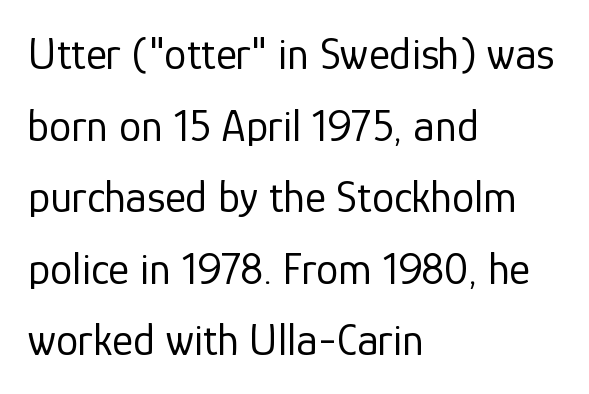
The image shows 45 px regular-weight sans-serif type, upright; set left-aligned, normal line spacing (1.59x), normal letter spacing, not underlined; low stroke contrast and a medium x-height.
